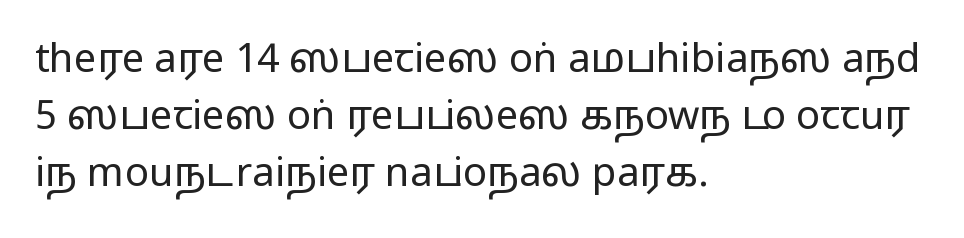
The image shows 40 px wide sans-serif type, upright; set left-aligned, normal line spacing (1.42x), normal letter spacing, not underlined; medium stroke contrast.
